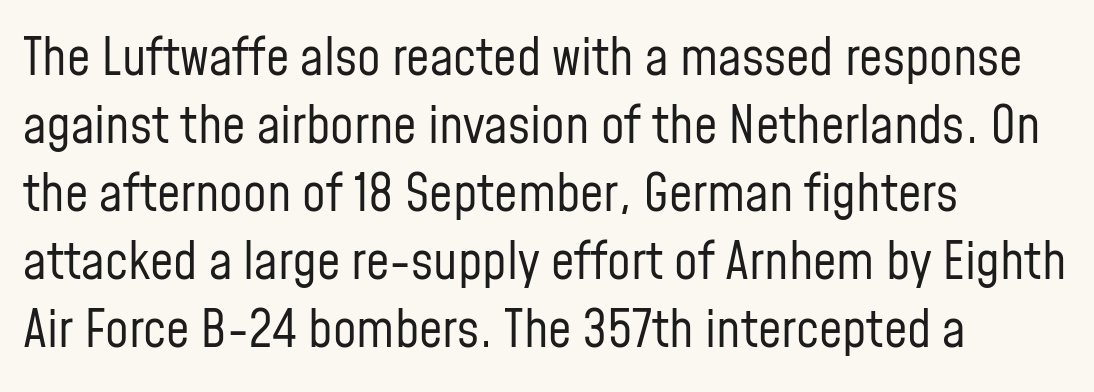
Looks like regular typesetting: each glyph gets only the width it needs. Upright lettering throughout. The setting favours the left margin, as ordinary paragraphs usually do. Inter-character spacing is left at the font's built-in metrics.
